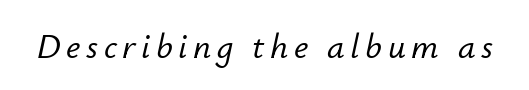
Check under the words: just untouched page. There's an unmistakable incline to the writing here. Here the designer chose a conventional face with non-uniform glyph widths.
